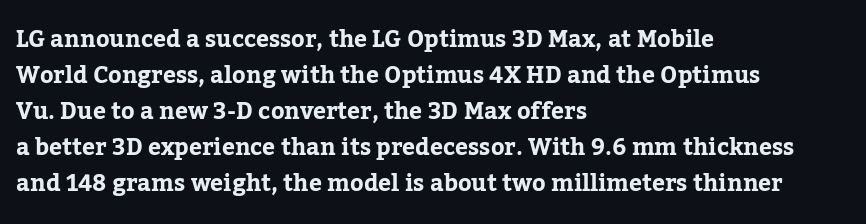
The image shows 23 px text type, upright; set left-aligned, normal line spacing (1.57x), normal letter spacing, not underlined.
